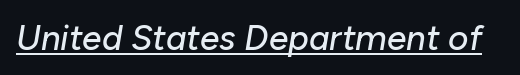
This is oblique type, the kind used for emphasis or titles. The letters advance in unequal steps, a hallmark of proportional type. Underline: present. There is no visible air inserted between adjacent glyphs.
